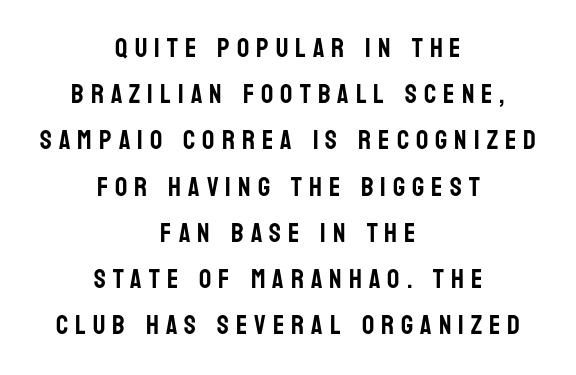
Q: Is the text italic (slanted)? A: No, it is upright.
Q: Is the text underlined? A: No.
Q: How is the paragraph aligned? A: Centered.
Q: Is the spacing between letters normal or unusually wide? A: Unusually wide.
